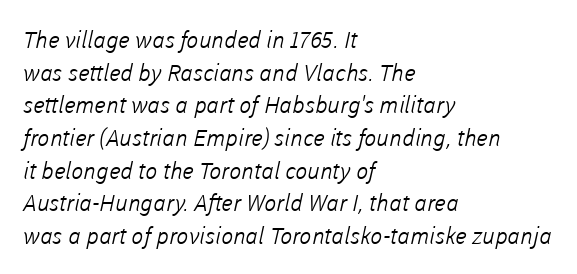
Reading down the block, your eye returns to a fixed left position each line. Heft: none added — not bold. Honestly, the letter spacing is just normal — you wouldn't notice it. Any mark beneath the type? The region is blank. What's the leading like? Ordinary, nothing unusual.
